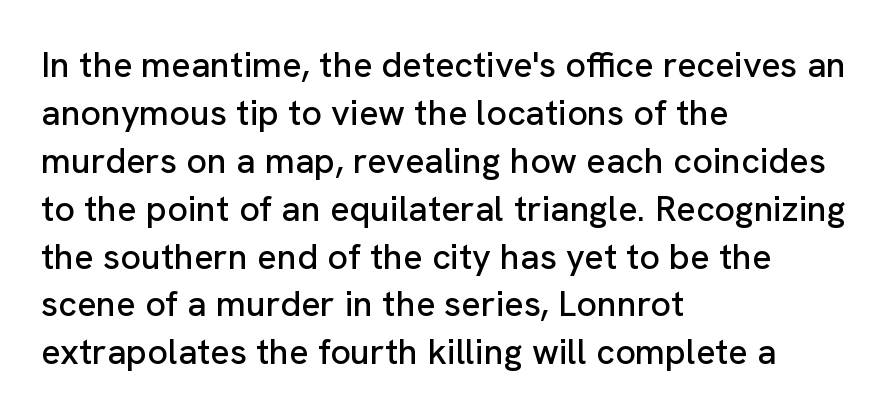
{"serif": "no", "italic": "no", "width": "normal", "stroke_contrast": "low", "x_height": "medium", "monospaced": "no", "underline": "no", "align": "left", "line_spacing": "normal", "line_spacing_ratio": 1.33, "letter_spacing": "normal", "letter_spacing_em": 0.0, "glyph_px": 36}
